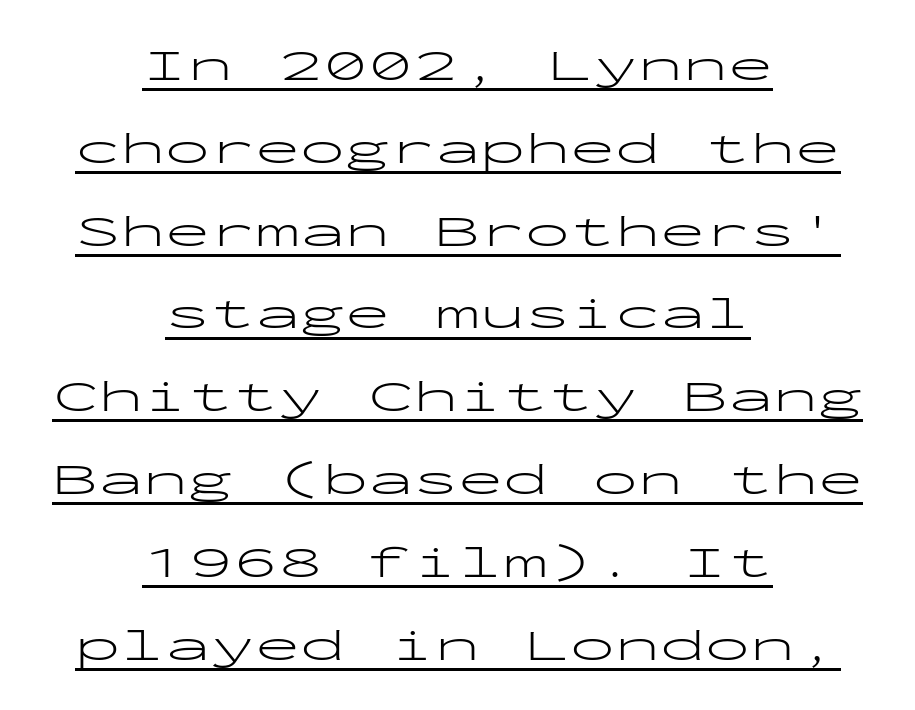
The image shows 45 px light, wide sans-serif type, upright, monospaced; set centered, line spacing 1.84x, normal letter spacing, underlined; low stroke contrast and a medium x-height.
